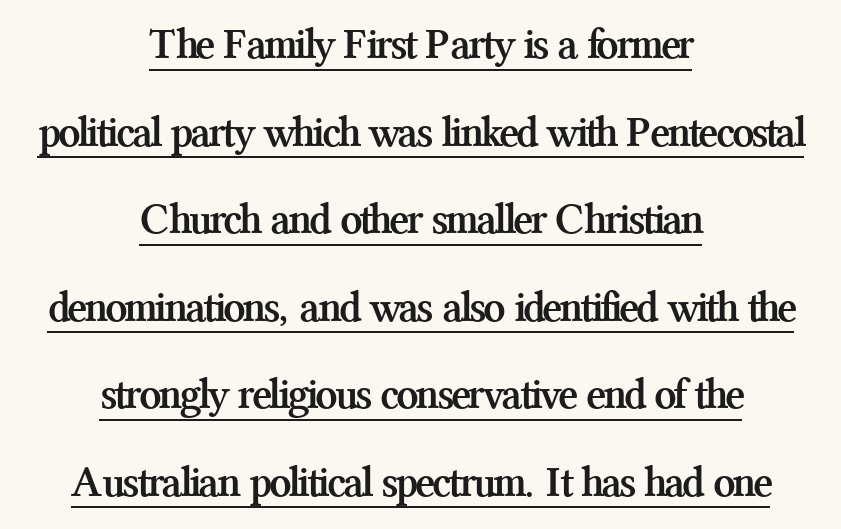
{"serif": "yes", "italic": "no", "bold": "yes", "weight": "semibold", "width": "normal", "stroke_contrast": "medium", "x_height": "medium", "monospaced": "no", "underline": "yes", "align": "center", "line_spacing": "loose", "line_spacing_ratio": 1.99, "letter_spacing": "normal", "letter_spacing_em": 0.0, "glyph_px": 44}
